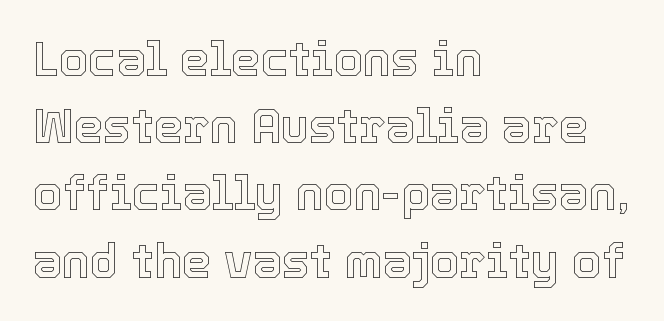
{"italic": "no", "width": "normal", "x_height": "medium", "monospaced": "no", "underline": "no", "align": "left", "line_spacing": "normal", "line_spacing_ratio": 1.43, "letter_spacing": "normal", "letter_spacing_em": 0.0, "glyph_px": 47}
